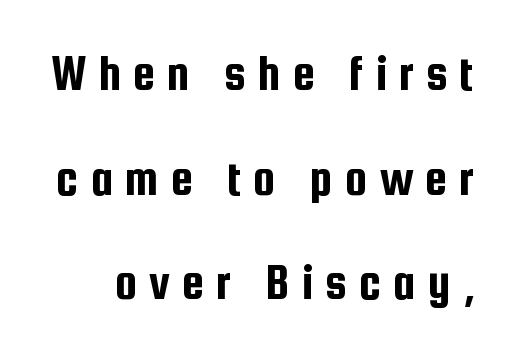
{"serif": "no", "italic": "no", "width": "condensed", "stroke_contrast": "low", "x_height": "medium", "monospaced": "no", "underline": "no", "line_spacing": "loose", "line_spacing_ratio": 2.05, "letter_spacing": "wide", "letter_spacing_em": 0.23, "glyph_px": 51}
